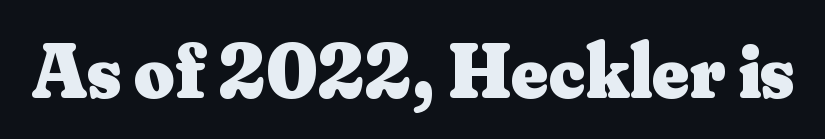
This sample has the flowing, uneven cadence of proportional lettering. Clear beneath every line of the passage. The lettering stays uniformly vertical, giving the passage a roman look. A full-strength bold gives these letters their thick strokes.
